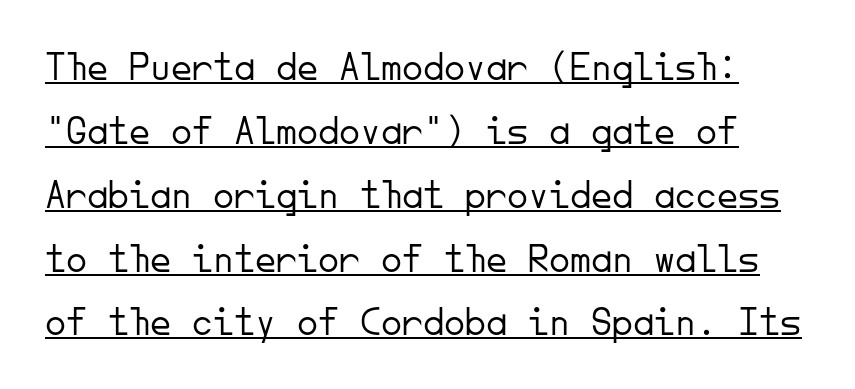
The image shows 42 px light sans-serif type, upright, monospaced; set normal line spacing (1.52x), normal letter spacing, underlined; low stroke contrast and a small x-height.
